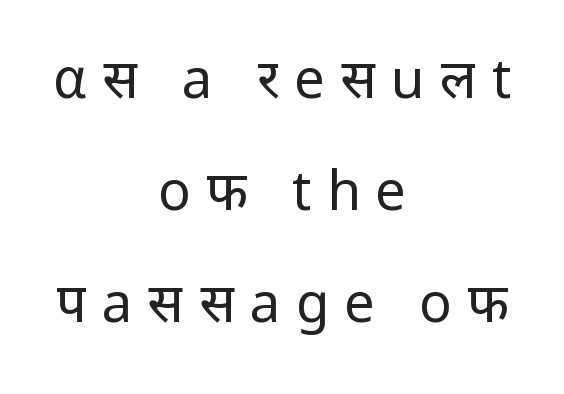
The image shows 54 px regular-weight sans-serif type, upright; set centered, loose line spacing (2.07x), unusually wide letter spacing (+0.28 em), not underlined; low stroke contrast and a medium x-height.
